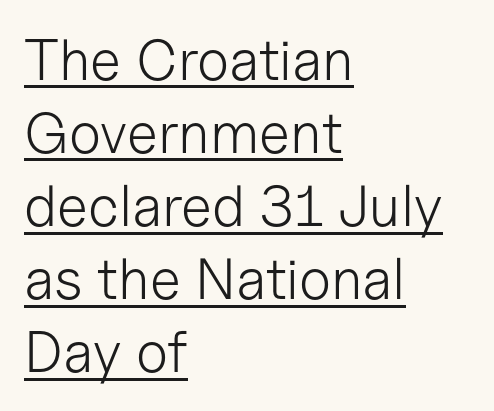
Between one letter and the next there's only the usual sliver of space. This rendering employs a face without finishing strokes, i.e., a sans-serif. These lines were composed using upright roman letters. The rows are spaced the way most documents space them.
